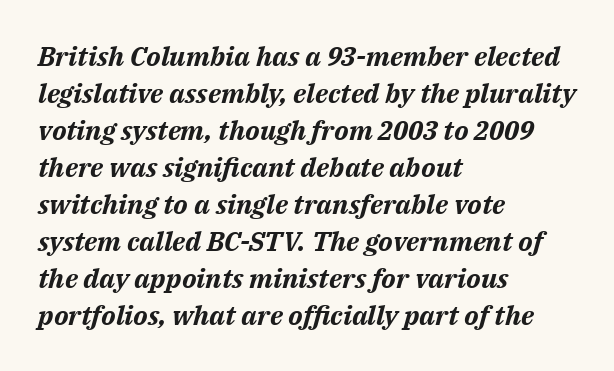
{"italic": "yes", "lean": "right", "slant_degrees": 14, "bold": "yes", "underline": "no", "align": "left", "line_spacing": "normal", "line_spacing_ratio": 1.37, "letter_spacing": "normal", "letter_spacing_em": 0.0, "glyph_px": 27}
